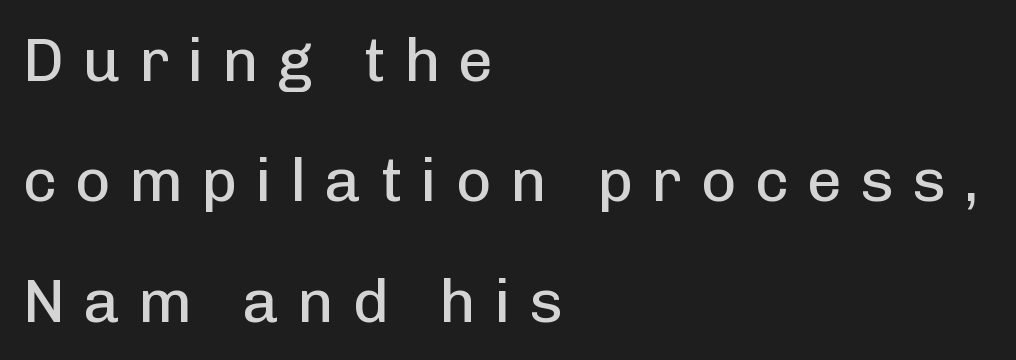
The image shows 62 px regular-weight sans-serif type, upright; set left-aligned, loose line spacing (1.94x), unusually wide letter spacing (+0.29 em), not underlined; low stroke contrast and a medium x-height.
